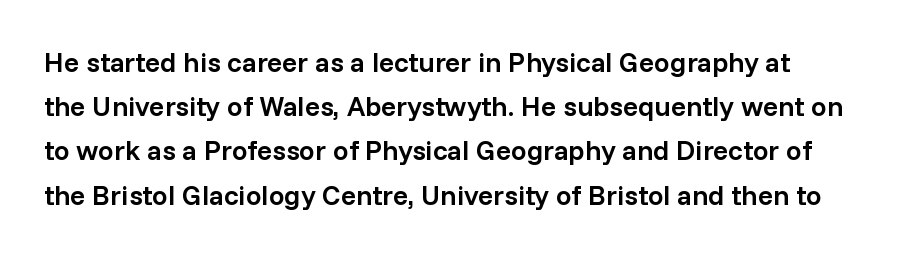
{"serif": "no", "italic": "no", "bold": "semi", "weight": "semibold", "width": "normal", "stroke_contrast": "low", "x_height": "medium", "monospaced": "no", "underline": "no", "line_spacing": "normal", "line_spacing_ratio": 1.58, "letter_spacing": "normal", "letter_spacing_em": 0.0, "glyph_px": 28}
